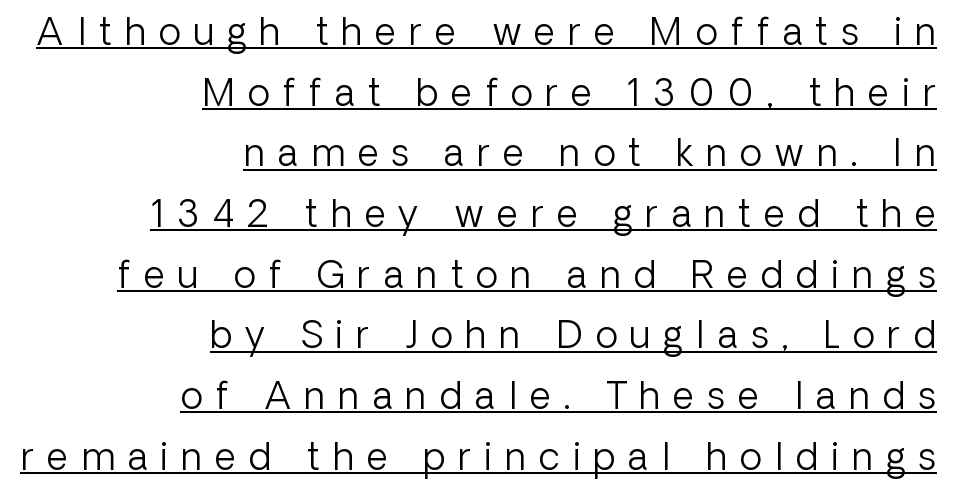
The image shows 37 px light sans-serif type, upright; set right-aligned, normal line spacing (1.64x), unusually wide letter spacing (+0.35 em), underlined; low stroke contrast and a medium x-height.
